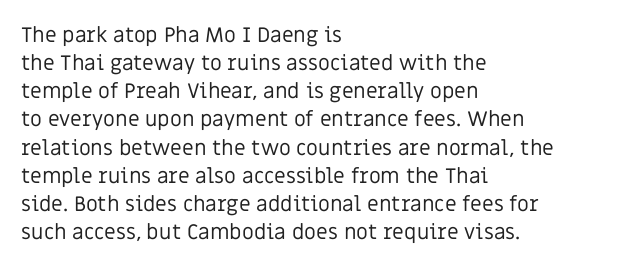
{"italic": "no", "bold": "no", "underline": "no", "align": "left", "line_spacing": "normal", "line_spacing_ratio": 1.34, "letter_spacing": "normal", "letter_spacing_em": 0.0, "glyph_px": 21}
